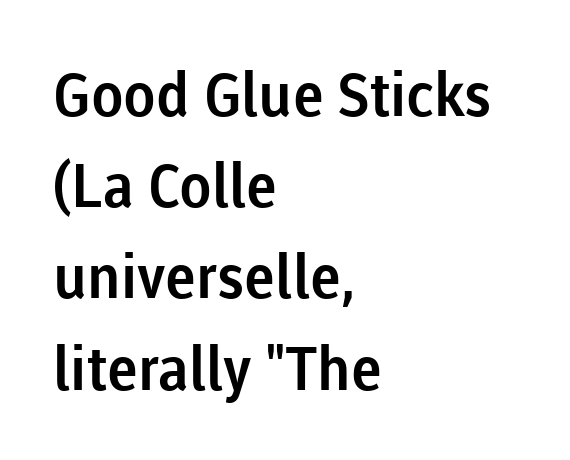
Q: Is the text italic (slanted)? A: No, it is upright.
Q: Is the typeface a serif or a sans-serif typeface? A: Sans-serif.
Q: Is the text underlined? A: No.
Q: How is the paragraph aligned? A: Left-aligned.
Q: Is the spacing between letters normal or unusually wide? A: Normal.
Q: Is the spacing between lines tight, normal or loose? A: Normal.
Q: Width (condensed, normal, or wide)? A: Normal.
Q: Stroke contrast? A: Low.
Q: x-height? A: Medium.
Q: Monospaced? A: No.
